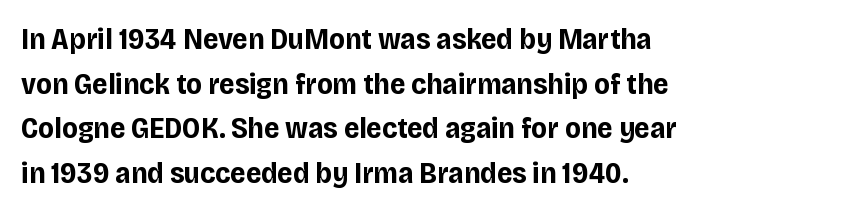
Character widths vary here, with narrow letters taking less room than wide ones. The rendering uses a bold face; every stroke is thick and dark. Style check: upright. The zone under the glyphs is completely vacant. Summary of vertical rhythm: regular, with standard interline spacing.
